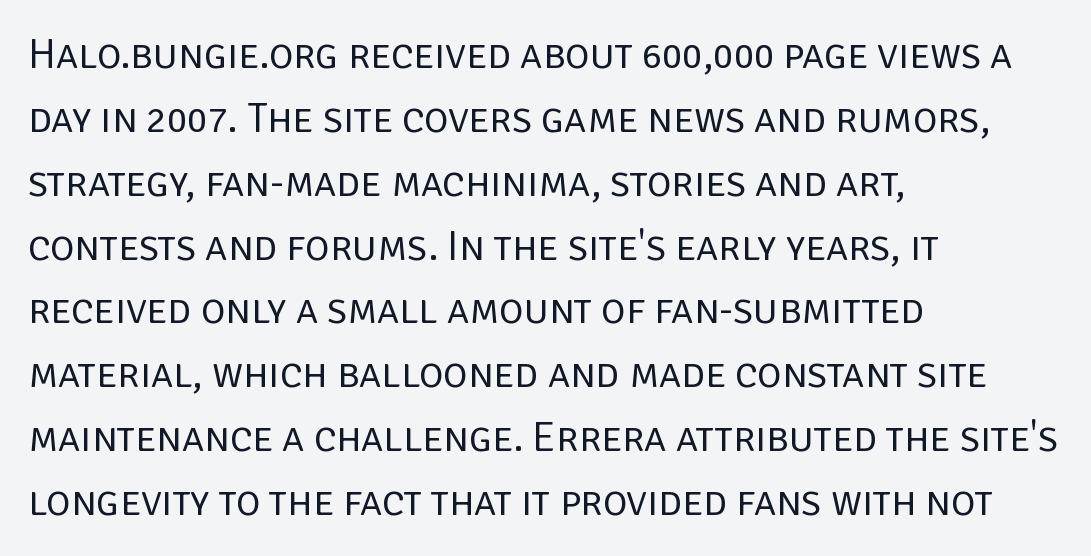
Q: Is the text bold? A: No.
Q: Is the text italic (slanted)? A: No, it is upright.
Q: Is the typeface a serif or a sans-serif typeface? A: Sans-serif.
Q: Is the text underlined? A: No.
Q: How is the paragraph aligned? A: Left-aligned.
Q: Is the spacing between letters normal or unusually wide? A: Normal.
Q: Is the spacing between lines tight, normal or loose? A: Normal.
Q: Width (condensed, normal, or wide)? A: Normal.
Q: Stroke contrast? A: Low.
Q: x-height? A: Large.
Q: Monospaced? A: No.
